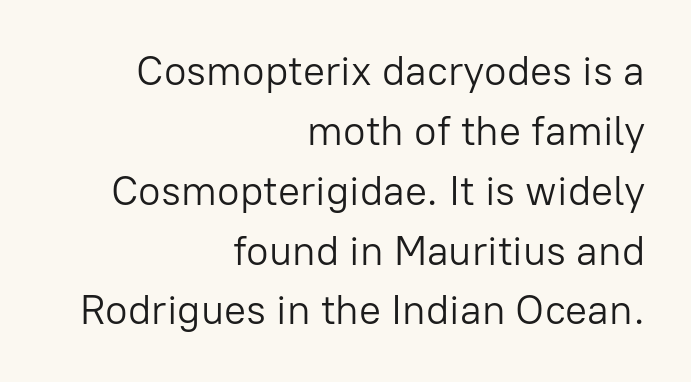
The image shows 41 px light sans-serif type, upright; set right-aligned, normal line spacing (1.46x), normal letter spacing, not underlined; low stroke contrast and a medium x-height.
